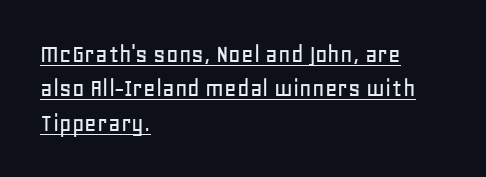
The image shows 27 px text type, upright; set left-aligned, normal line spacing (1.27x), normal letter spacing, underlined.
